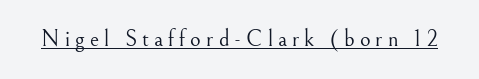
The image shows 23 px text type, upright; set unusually wide letter spacing (+0.22 em), underlined.
